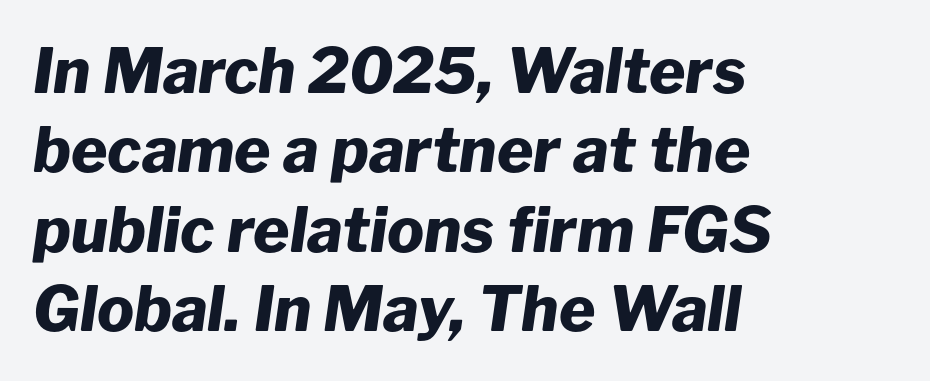
Which margin do the lines hug? The left one — the right edge is uneven. Spacing verdict: proportional, widths tailored to each character. Normally led — the rows are evenly, conventionally spaced. The glyphs are unaccompanied by any horizontal stroke below them. Is the letter spacing exaggerated? No — it looks like the ordinary default.
